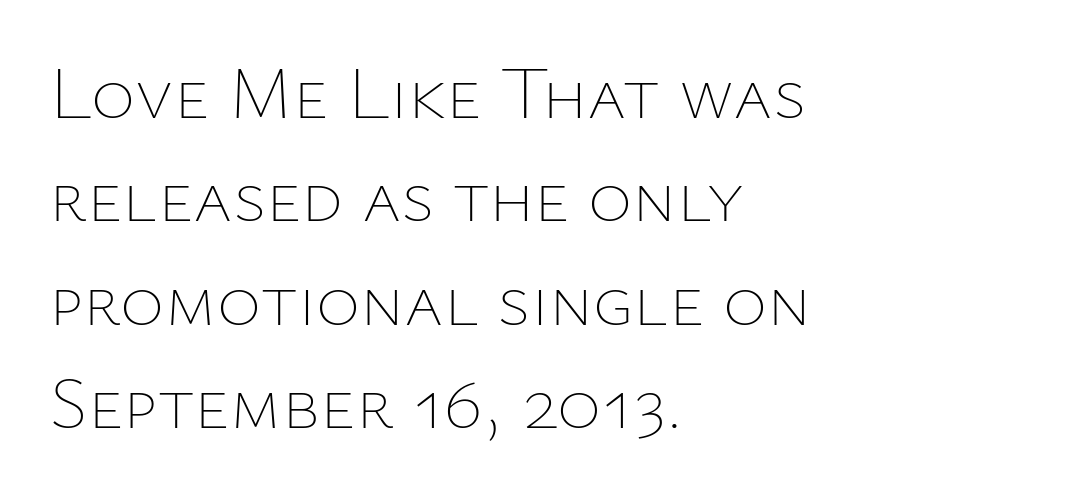
{"italic": "no", "bold": "no", "weight": "thin", "width": "normal", "stroke_contrast": "low", "x_height": "medium", "monospaced": "no", "underline": "no", "align": "left", "line_spacing": "normal", "line_spacing_ratio": 1.38, "letter_spacing": "normal", "letter_spacing_em": 0.0, "glyph_px": 75}
